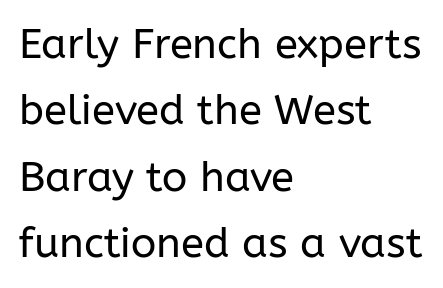
{"serif": "no", "italic": "no", "bold": "no", "weight": "regular", "width": "normal", "stroke_contrast": "low", "x_height": "medium", "monospaced": "no", "underline": "no", "align": "left", "line_spacing": "normal", "line_spacing_ratio": 1.58, "letter_spacing": "normal", "letter_spacing_em": 0.0, "glyph_px": 42}
